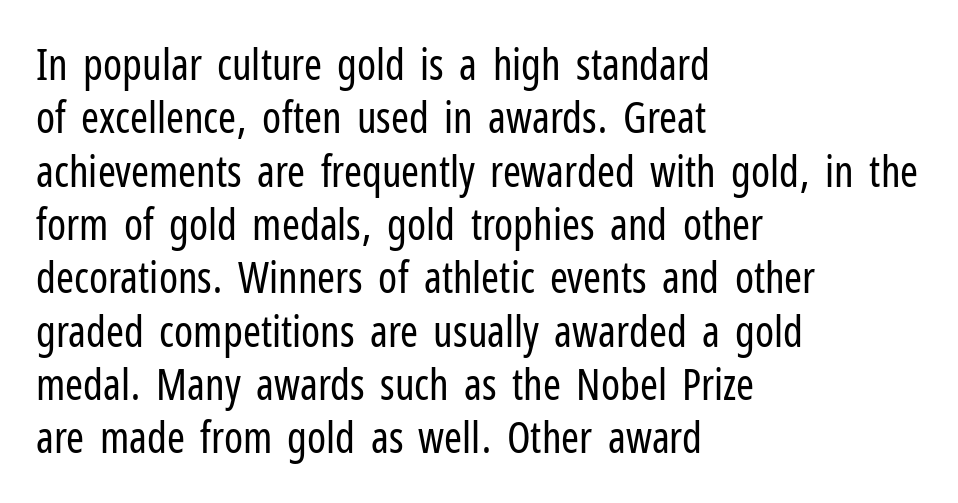
Here the designer chose a conventional face with non-uniform glyph widths. The ragged edge is on the right, which tells us the setting is flush left. Letterform terminals end flat and unadorned throughout the passage. Students, note that the glyphs here touch the page at normal intervals. The zone under the glyphs is completely vacant. Stem width sits at or under what a default text font uses.
